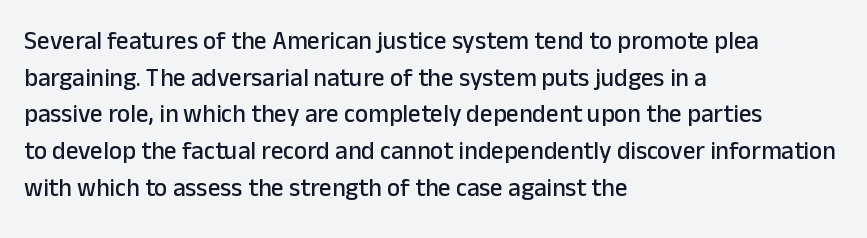
Q: Is the text italic (slanted)? A: No, it is upright.
Q: Is the text underlined? A: No.
Q: How is the paragraph aligned? A: Left-aligned.
Q: Is the spacing between letters normal or unusually wide? A: Normal.
Q: Is the spacing between lines tight, normal or loose? A: Normal.
